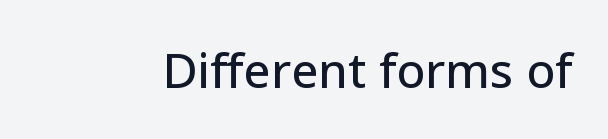
Q: Is the text italic (slanted)? A: No, it is upright.
Q: Is the typeface a serif or a sans-serif typeface? A: Sans-serif.
Q: Is the text underlined? A: No.
Q: Is the spacing between letters normal or unusually wide? A: Normal.
Q: Width (condensed, normal, or wide)? A: Normal.
Q: Stroke contrast? A: Low.
Q: x-height? A: Medium.
Q: Monospaced? A: No.
